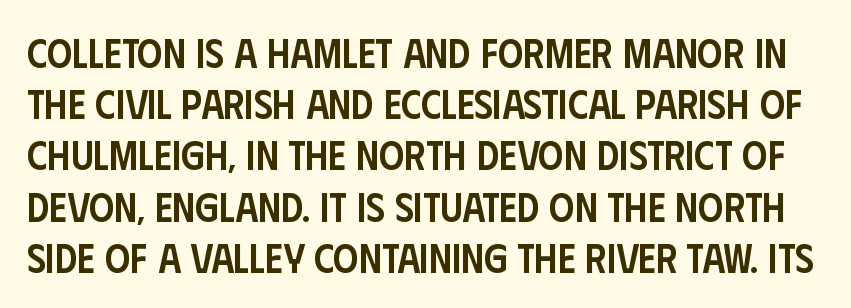
The glyphs are unaccompanied by any horizontal stroke below them. Observe the ordinary spacing: letters are neighbours, not strangers. How would I describe the line gaps? Plain and ordinary. Serifs: no, the terminals of the letterforms are clean. Summary of weight: moderately heavy, a semibold.
